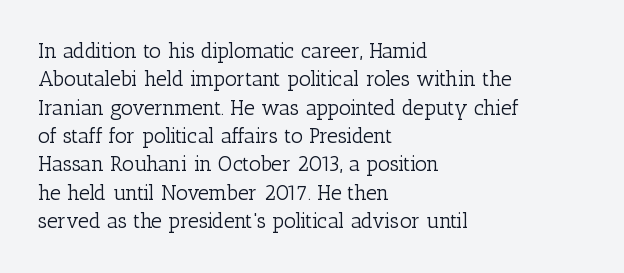
Evenly set lines give the paragraph a standard silhouette. Students, note that the glyphs here touch the page at normal intervals. In terms of posture, this sample is upright. Typeset ragged right — the left edge is the straight one.
